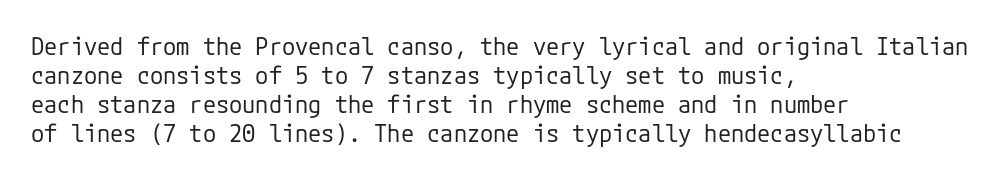
Q: Is the text bold? A: No.
Q: Is the text italic (slanted)? A: No, it is upright.
Q: Is the text underlined? A: No.
Q: How is the paragraph aligned? A: Left-aligned.
Q: Is the spacing between letters normal or unusually wide? A: Normal.
